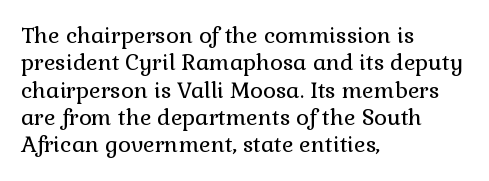
Rendered with straight, roman letterforms. Weight: not bold — regular or lighter. Words appear dense and cohesive because spacing is normal. Horizontal alignment here is leftward, the default for most running prose. A clean baseline with only descenders dipping below it.
